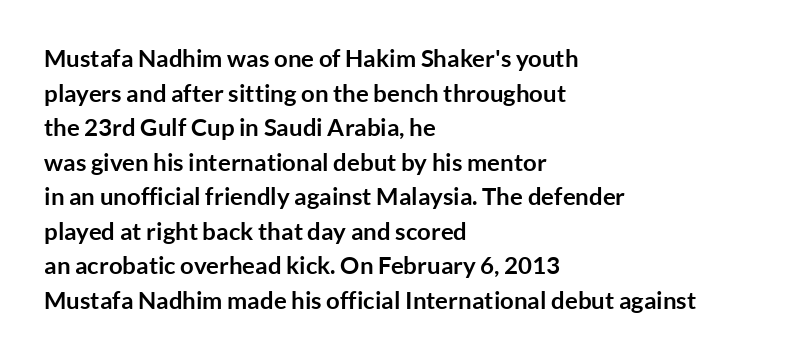
The image shows 24 px bold type, upright; set left-aligned, normal line spacing (1.44x), normal letter spacing, not underlined.
